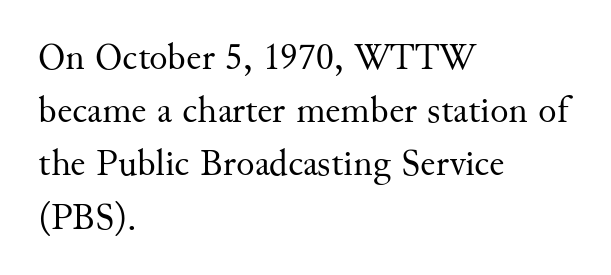
Q: Is the text bold? A: No.
Q: Is the text italic (slanted)? A: No, it is upright.
Q: Is the typeface a serif or a sans-serif typeface? A: Serif.
Q: Is the text underlined? A: No.
Q: How is the paragraph aligned? A: Left-aligned.
Q: Is the spacing between letters normal or unusually wide? A: Normal.
Q: Is the spacing between lines tight, normal or loose? A: Normal.
Q: Width (condensed, normal, or wide)? A: Normal.
Q: Stroke contrast? A: Medium.
Q: x-height? A: Small.
Q: Monospaced? A: No.
